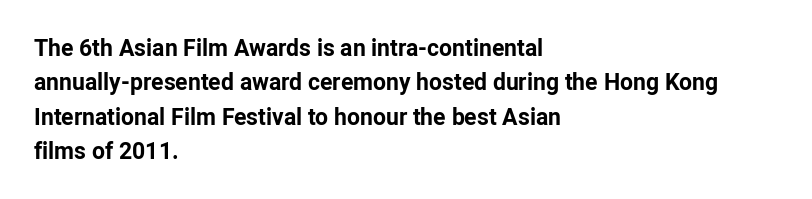
The space directly below the letters is spotless. Interline gaps are of average width in this sample. Ascenders rise straight up at ninety degrees. The rendering anchors every line to the left-hand side. The horizontal fit of the characters is conventional and even. The sample has been set heavy, in full bold.
